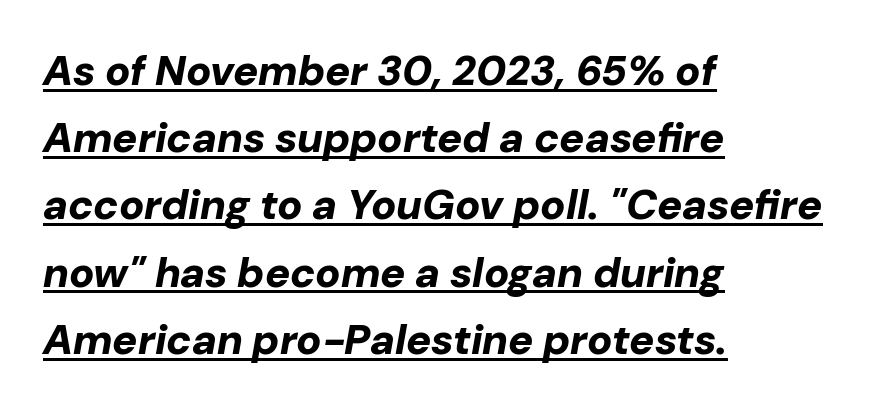
Nobody touched the tracking dial on this one. Students, this is bold: see how much ink each stroke carries. Is there much room between lines? A standard amount, neither cramped nor airy. Think of a printed novel: that variable character pitch is what you see here. Has an underline been added? It has.
